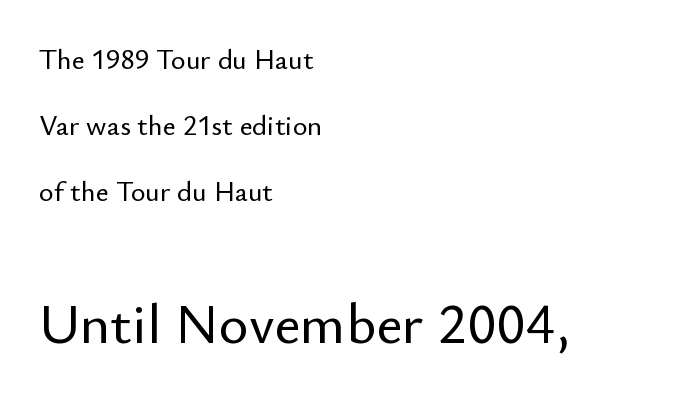
The face used here is proportionally spaced, like ordinary book or web type. Vertical spacing — loose. The face used here appears at its bigger size in the lower chunk. Reading down the block, your eye returns to a fixed left position each line.
